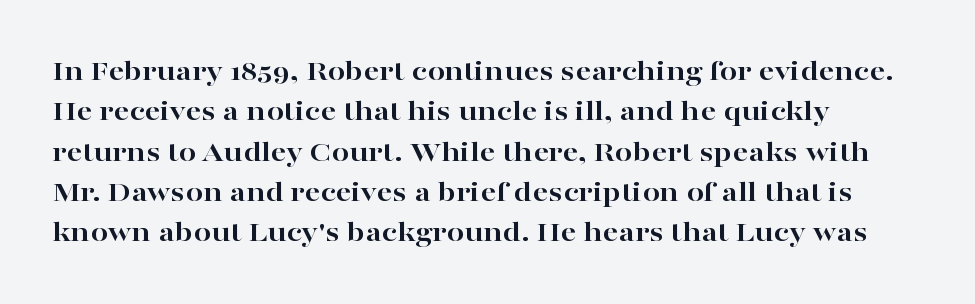
Q: Is the text bold? A: Yes.
Q: Is the text italic (slanted)? A: No, it is upright.
Q: Is the typeface a serif or a sans-serif typeface? A: Serif.
Q: Is the text underlined? A: No.
Q: How is the paragraph aligned? A: Left-aligned.
Q: Is the spacing between letters normal or unusually wide? A: Normal.
Q: Is the spacing between lines tight, normal or loose? A: Normal.
Q: Width (condensed, normal, or wide)? A: Wide.
Q: Stroke contrast? A: High.
Q: x-height? A: Medium.
Q: Monospaced? A: No.
